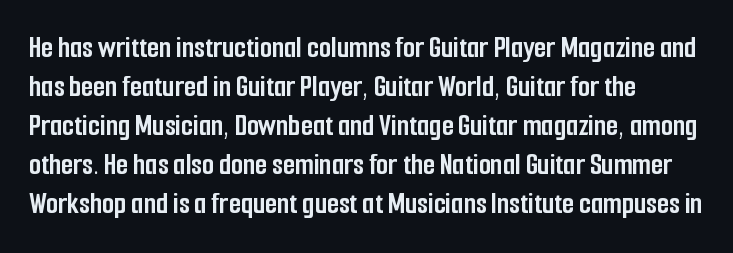
Short and long lines alike share a common starting point at left. Words float on clear page, feet unadorned. The font's upright variant was chosen for this text. What weight is shown? A full bold with thick strokes.
